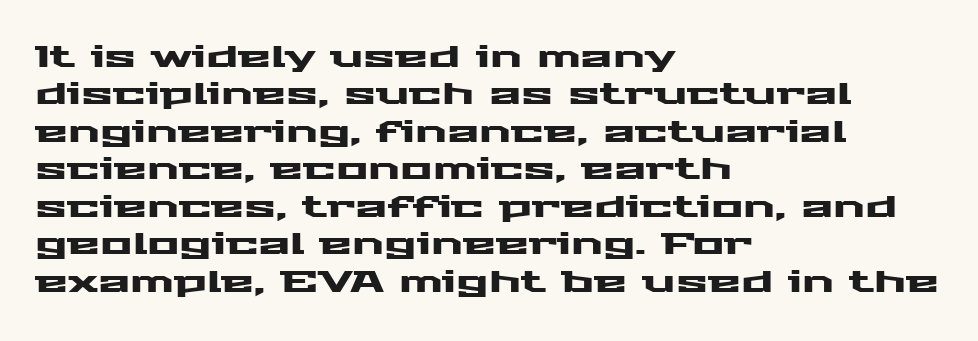
The image shows 30 px wide sans-serif type, upright; set left-aligned, normal line spacing (1.25x), normal letter spacing, not underlined; medium stroke contrast and a medium x-height.
